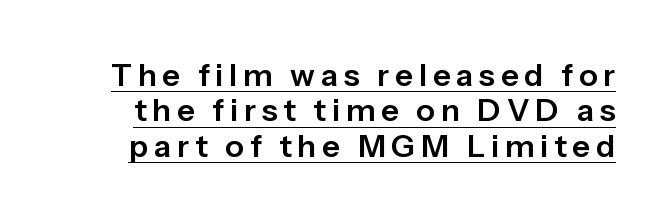
Upright lettering throughout. This is underlined copy, the kind a proofreader might mark for attention. Type style note: lacks serifs. Proportional: the letters do not fall into vertical columns. Horizontal bands of white between lines are thin slivers.
